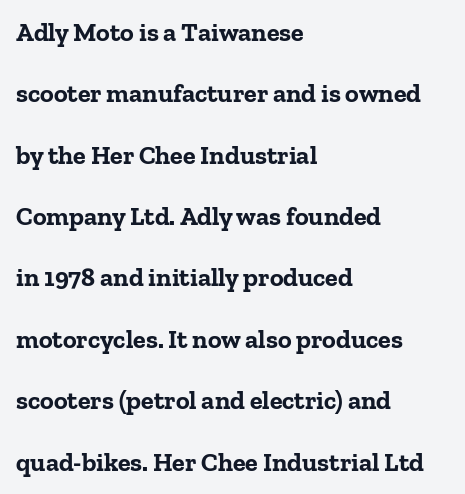
The image shows 26 px bold type, upright; set left-aligned, loose line spacing (2.36x), normal letter spacing, not underlined.
